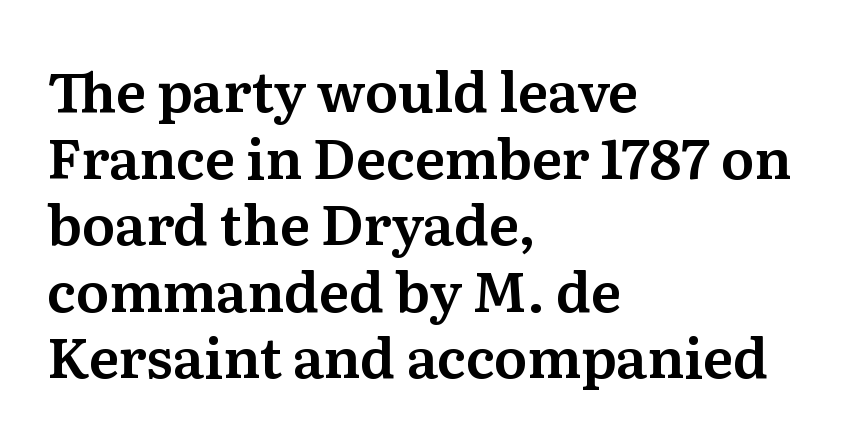
The image shows 55 px serif type, upright; set left-aligned, line spacing 1.21x, normal letter spacing, not underlined; medium stroke contrast and a medium x-height.
